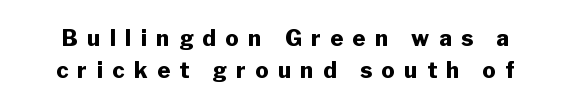
The image shows 22 px bold type, upright; set normal line spacing (1.45x), unusually wide letter spacing (+0.43 em), not underlined.
